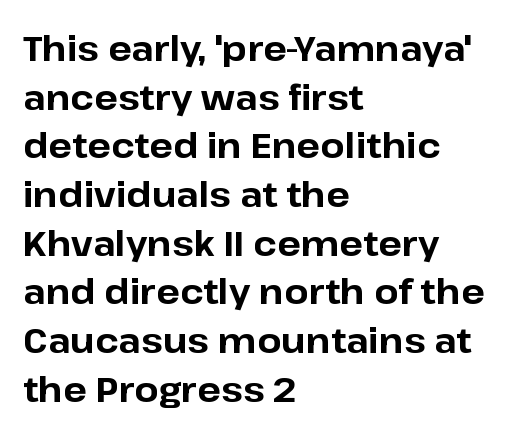
The image shows 35 px bold sans-serif type, upright; set left-aligned, normal line spacing (1.39x), normal letter spacing, not underlined; low stroke contrast and a medium x-height.
